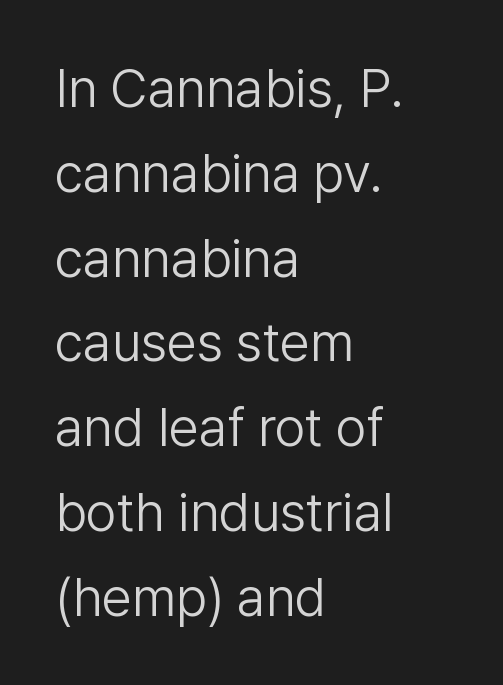
The image shows 54 px light sans-serif type, upright; set left-aligned, normal line spacing (1.57x), normal letter spacing, not underlined; low stroke contrast and a medium x-height.
